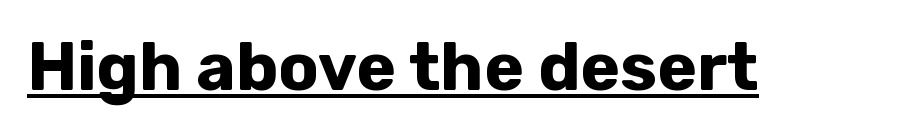
Q: Is the text bold? A: Yes.
Q: Is the text italic (slanted)? A: No, it is upright.
Q: Is the typeface a serif or a sans-serif typeface? A: Sans-serif.
Q: Is the text underlined? A: Yes.
Q: Is the spacing between letters normal or unusually wide? A: Normal.
Q: Width (condensed, normal, or wide)? A: Normal.
Q: Stroke contrast? A: Low.
Q: x-height? A: Medium.
Q: Monospaced? A: No.
